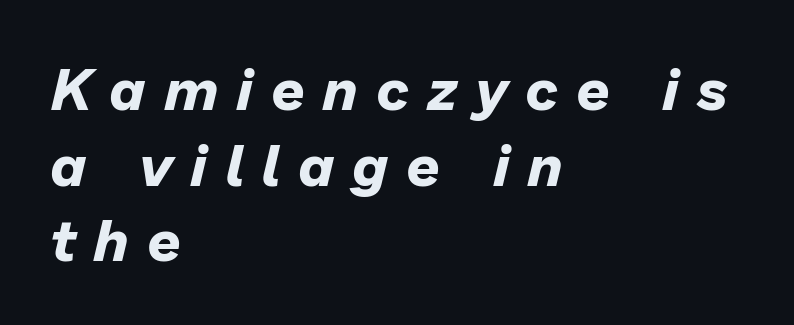
Q: Is the text bold? A: Yes.
Q: Is the text italic (slanted)? A: Yes, it leans right by about 13 degrees.
Q: Is the text underlined? A: No.
Q: How is the paragraph aligned? A: Left-aligned.
Q: Is the spacing between letters normal or unusually wide? A: Unusually wide.
Q: Is the spacing between lines tight, normal or loose? A: Normal.
Q: Width (condensed, normal, or wide)? A: Normal.
Q: Stroke contrast? A: Low.
Q: x-height? A: Medium.
Q: Monospaced? A: No.
